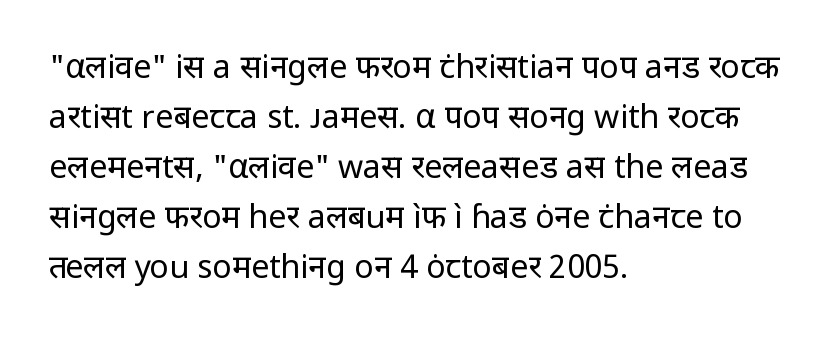
The image shows 32 px regular-weight sans-serif type, upright; set left-aligned, normal line spacing (1.56x), normal letter spacing, not underlined; low stroke contrast and a medium x-height.
